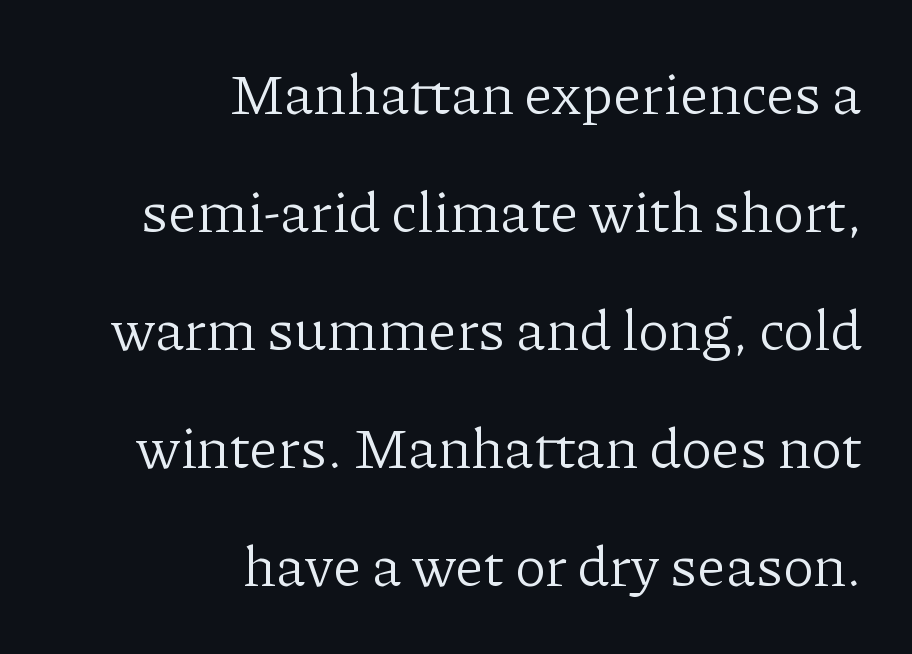
Q: Is the text bold? A: No.
Q: Is the text italic (slanted)? A: No, it is upright.
Q: Is the typeface a serif or a sans-serif typeface? A: Serif.
Q: Is the text underlined? A: No.
Q: How is the paragraph aligned? A: Right-aligned.
Q: Is the spacing between letters normal or unusually wide? A: Normal.
Q: Is the spacing between lines tight, normal or loose? A: Loose.
Q: Width (condensed, normal, or wide)? A: Normal.
Q: Stroke contrast? A: Low.
Q: x-height? A: Medium.
Q: Monospaced? A: No.
